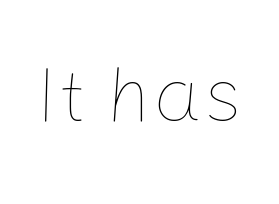
There is no visible air inserted between adjacent glyphs. The baseline area is clear. Ascenders rise straight up at ninety degrees. Weight class: somewhere from thin through regular. Note the varied advance widths — an 'i' is clearly narrower than an 'm'.
